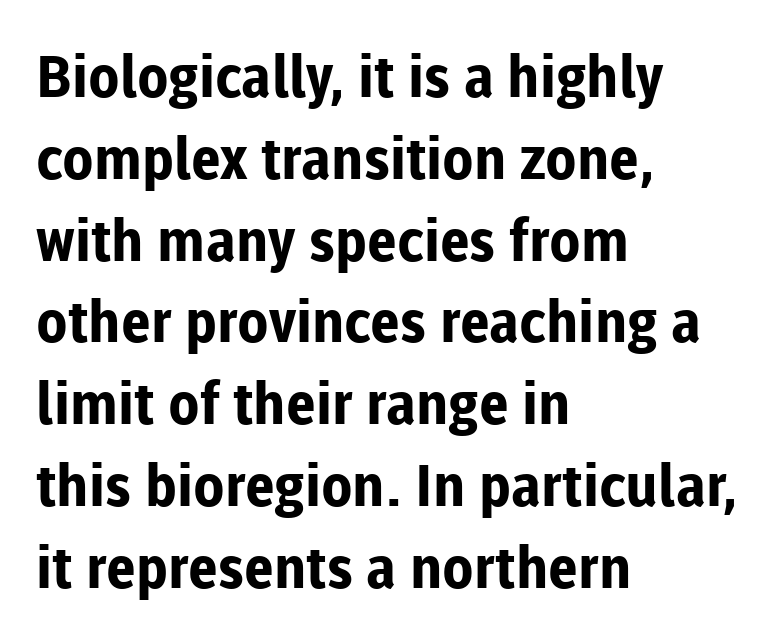
These lines sit exactly where default settings would place them. Letter spacing: default. A typesetter would mark this as roman, not italic. Bare-footed words on every line. The face used here is proportionally spaced, like ordinary book or web type.
